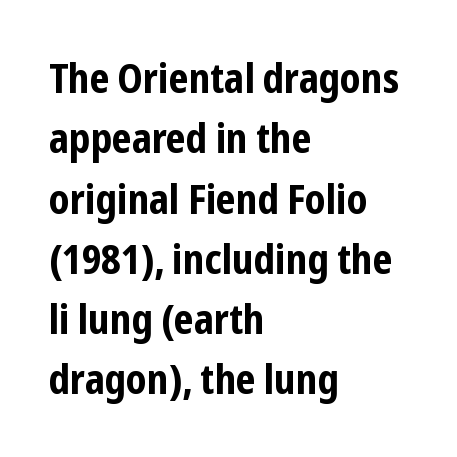
{"serif": "no", "italic": "no", "bold": "yes", "weight": "bold", "width": "condensed", "stroke_contrast": "low", "x_height": "medium", "monospaced": "no", "underline": "no", "align": "left", "line_spacing": "normal", "line_spacing_ratio": 1.47, "letter_spacing": "normal", "letter_spacing_em": 0.0, "glyph_px": 41}
